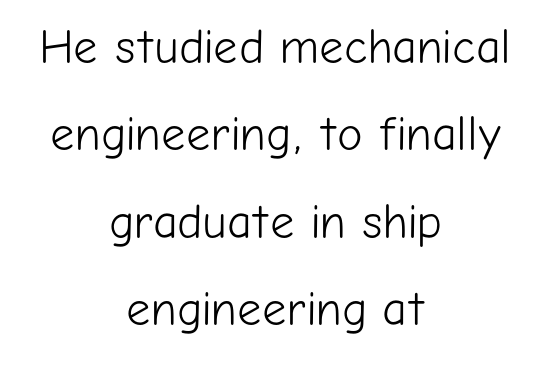
The image shows 48 px light sans-serif type, upright; set centered, line spacing 1.82x, normal letter spacing, not underlined; low stroke contrast and a medium x-height.
